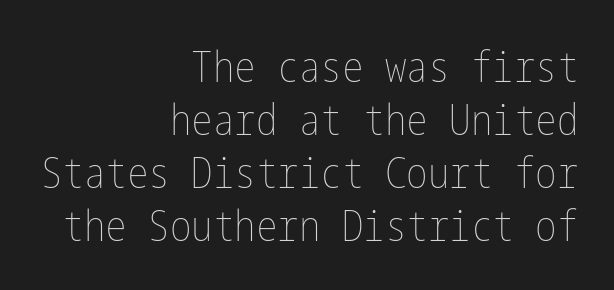
Line endings align vertically; line beginnings do not. Inter-character spacing is left at the font's built-in metrics. Is the stroke heavy? The answer is a plain regular-or-lighter. When letters stand straight like this, we call the style roman or upright. Underlining? Definitely not there.
